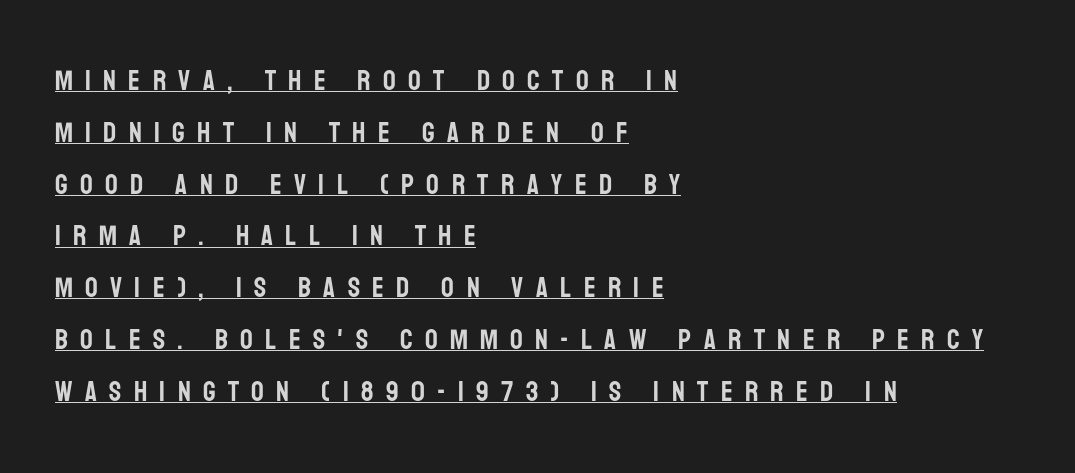
Q: Is the text italic (slanted)? A: No, it is upright.
Q: Is the typeface a serif or a sans-serif typeface? A: Sans-serif.
Q: Is the text underlined? A: Yes.
Q: How is the paragraph aligned? A: Left-aligned.
Q: Is the spacing between letters normal or unusually wide? A: Unusually wide.
Q: Width (condensed, normal, or wide)? A: Condensed.
Q: Stroke contrast? A: Low.
Q: x-height? A: Large.
Q: Monospaced? A: No.
